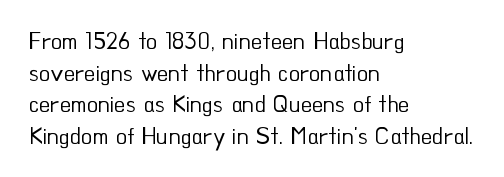
{"italic": "no", "bold": "no", "underline": "no", "align": "left", "line_spacing": "normal", "line_spacing_ratio": 1.37, "letter_spacing": "normal", "letter_spacing_em": 0.0, "glyph_px": 23}
